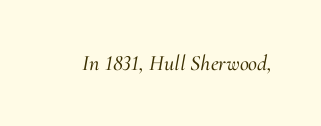
Q: Is the text italic (slanted)? A: Yes, it leans right by about 10 degrees.
Q: Is the text underlined? A: No.
Q: Is the spacing between letters normal or unusually wide? A: Normal.
